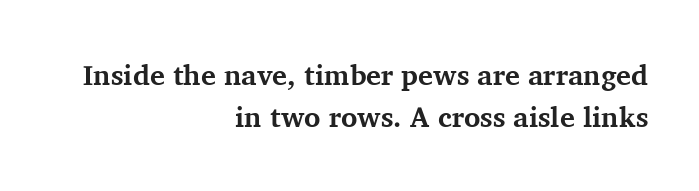
The image shows 28 px bold serif type, upright; set right-aligned, normal line spacing (1.49x), normal letter spacing, not underlined; medium stroke contrast and a medium x-height.
